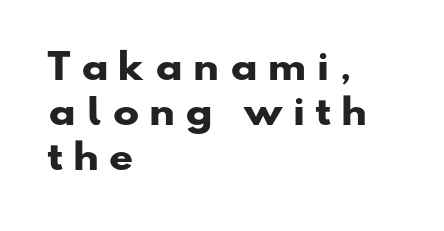
Q: Is the text bold? A: Yes.
Q: Is the typeface a serif or a sans-serif typeface? A: Sans-serif.
Q: Is the text underlined? A: No.
Q: How is the paragraph aligned? A: Left-aligned.
Q: Is the spacing between letters normal or unusually wide? A: Unusually wide.
Q: Is the spacing between lines tight, normal or loose? A: Normal.
Q: Width (condensed, normal, or wide)? A: Wide.
Q: Stroke contrast? A: Low.
Q: x-height? A: Small.
Q: Monospaced? A: No.
